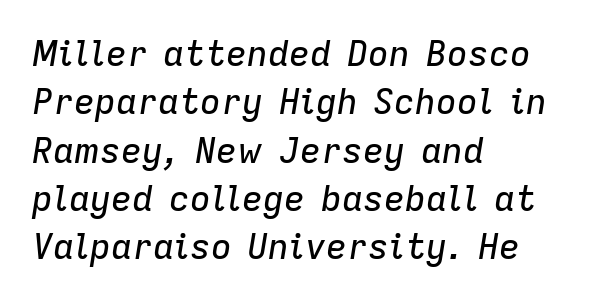
Q: Is the text italic (slanted)? A: Yes, it leans right by about 9 degrees.
Q: Is the text underlined? A: No.
Q: How is the paragraph aligned? A: Left-aligned.
Q: Is the spacing between letters normal or unusually wide? A: Normal.
Q: Is the spacing between lines tight, normal or loose? A: Normal.
Q: Width (condensed, normal, or wide)? A: Normal.
Q: Stroke contrast? A: Low.
Q: x-height? A: Medium.
Q: Monospaced? A: No.
